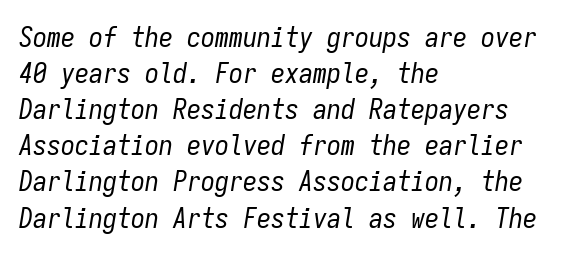
{"italic": "yes", "lean": "right", "slant_degrees": 9, "bold": "no", "weight": "regular", "width": "condensed", "stroke_contrast": "low", "x_height": "medium", "monospaced": "yes", "underline": "no", "align": "left", "line_spacing": "normal", "line_spacing_ratio": 1.29, "letter_spacing": "normal", "letter_spacing_em": 0.0, "glyph_px": 28}
